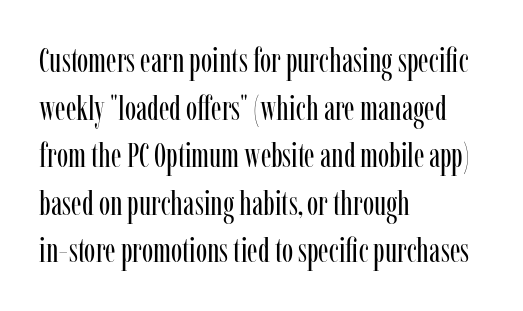
Q: Is the text bold? A: No.
Q: Is the text italic (slanted)? A: No, it is upright.
Q: Is the typeface a serif or a sans-serif typeface? A: Serif.
Q: Is the text underlined? A: No.
Q: How is the paragraph aligned? A: Left-aligned.
Q: Is the spacing between letters normal or unusually wide? A: Normal.
Q: Is the spacing between lines tight, normal or loose? A: Normal.
Q: Width (condensed, normal, or wide)? A: Condensed.
Q: Stroke contrast? A: Low.
Q: x-height? A: Medium.
Q: Monospaced? A: No.
